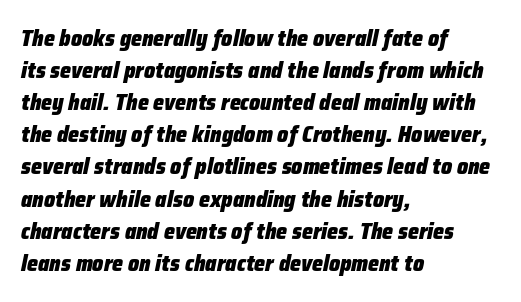
This sample uses an oblique cut, with every glyph tilted off the vertical. Whoever set this chose a conventional vertical rhythm. The passage is arranged the way most books set body copy — flush left. Observe the ordinary spacing: letters are neighbours, not strangers.
